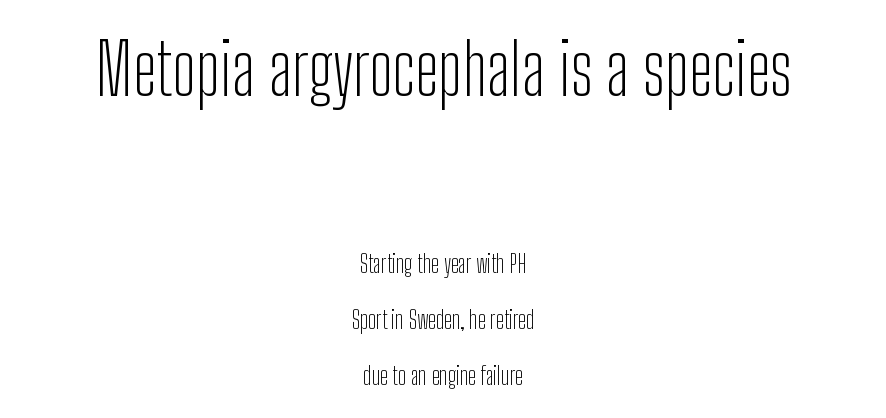
{"serif": "no", "italic": "no", "bold": "no", "weight": "light", "width": "condensed", "stroke_contrast": "low", "x_height": "medium", "monospaced": "no", "underline": "no", "align": "center", "line_spacing": "loose", "line_spacing_ratio": 2.34, "letter_spacing": "normal", "letter_spacing_em": 0.0, "larger_block": "first", "size_ratio": 2.96, "glyph_px": 71}
